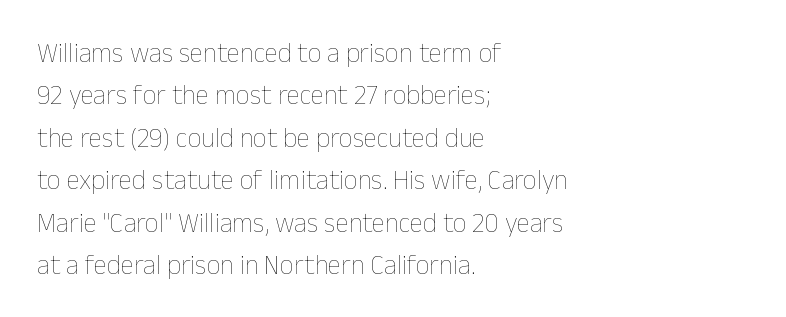
Characters follow at the spacing the type designer built in. Where is the straight margin? On the left. Weight: regular or lighter. Check the space under the baseline: it is left empty. Each new line begins a customary step beneath the previous one.
